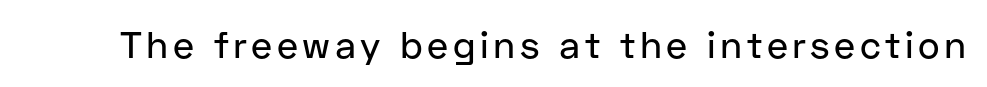
Q: Is the text italic (slanted)? A: No, it is upright.
Q: Is the typeface a serif or a sans-serif typeface? A: Sans-serif.
Q: Is the text underlined? A: No.
Q: Width (condensed, normal, or wide)? A: Normal.
Q: Stroke contrast? A: Low.
Q: x-height? A: Medium.
Q: Monospaced? A: No.
